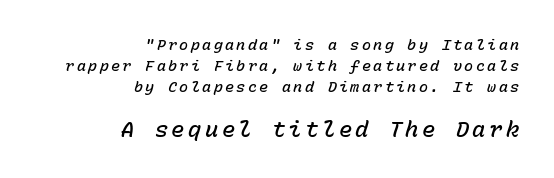
The image shows 22 px text type, italic (leaning right); set right-aligned, normal line spacing (1.4x), not underlined; the second (bottom) block is 1.47x larger.
